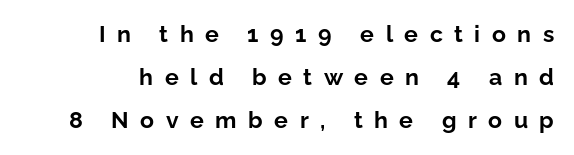
Q: Is the text bold? A: Yes.
Q: Is the text italic (slanted)? A: No, it is upright.
Q: Is the text underlined? A: No.
Q: Is the spacing between letters normal or unusually wide? A: Unusually wide.
